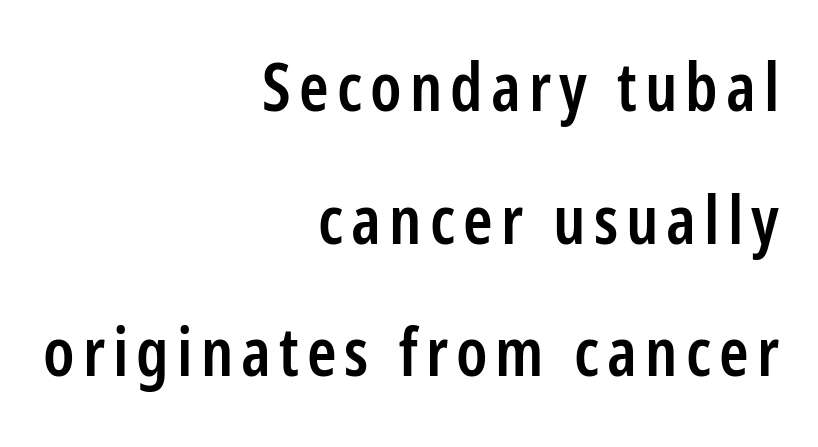
The image shows 67 px semibold, condensed sans-serif type, upright; set right-aligned, loose line spacing (1.98x), not underlined; low stroke contrast and a medium x-height.
